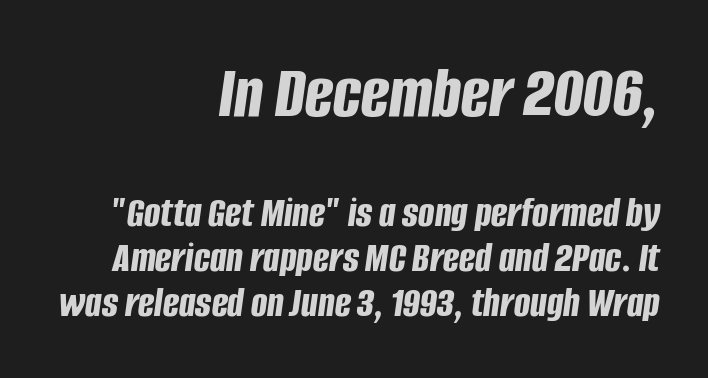
The image shows 75 px bold, condensed type, italic (leaning right); set right-aligned, tight line spacing (1.05x), normal letter spacing, not underlined; the first (top) block is 1.74x larger; low stroke contrast and a large x-height.
